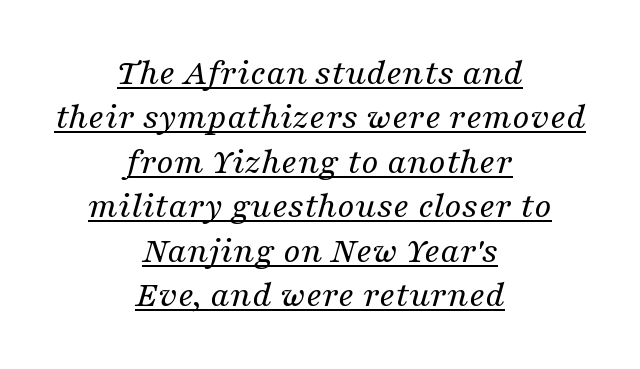
Think of a printed novel: that variable character pitch is what you see here. A typesetter would mark this as italic. Centered paragraph, ragged on both sides. On a weight scale, this lands at 450 or below. In terms of letterspacing, this is plain default setting. This rendering features underlined lettering.
